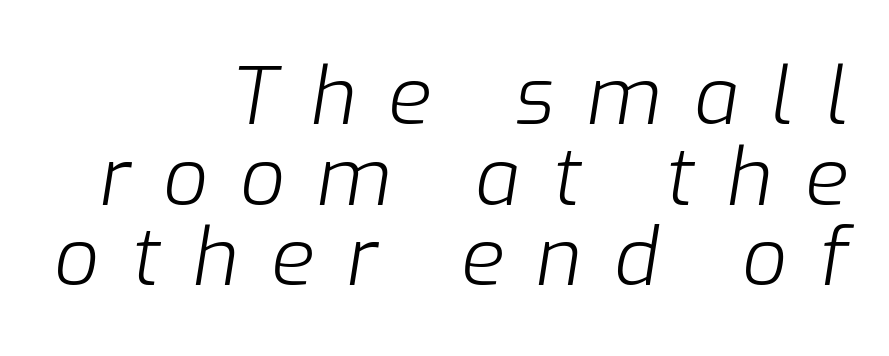
{"italic": "yes", "lean": "right", "slant_degrees": 9, "bold": "no", "weight": "light", "width": "normal", "stroke_contrast": "low", "x_height": "medium", "monospaced": "no", "underline": "no", "align": "right", "line_spacing": "tight", "line_spacing_ratio": 1.02, "letter_spacing": "wide", "letter_spacing_em": 0.41, "glyph_px": 79}
